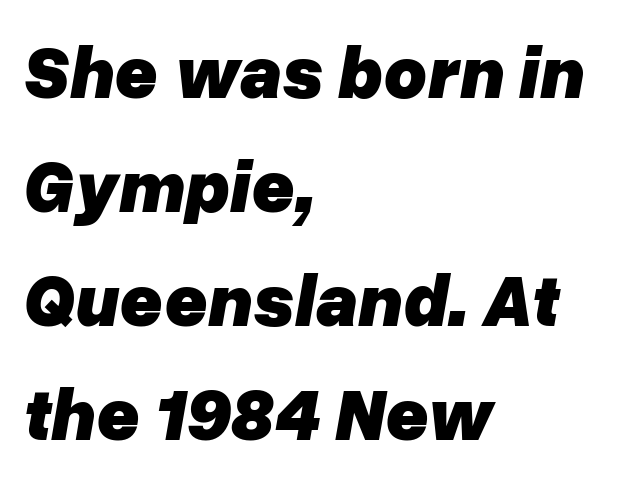
{"italic": "yes", "lean": "right", "slant_degrees": 10, "bold": "yes", "weight": "heavy", "width": "normal", "stroke_contrast": "low", "x_height": "medium", "monospaced": "no", "underline": "no", "align": "left", "line_spacing": "normal", "line_spacing_ratio": 1.54, "letter_spacing": "normal", "letter_spacing_em": 0.0, "glyph_px": 74}
